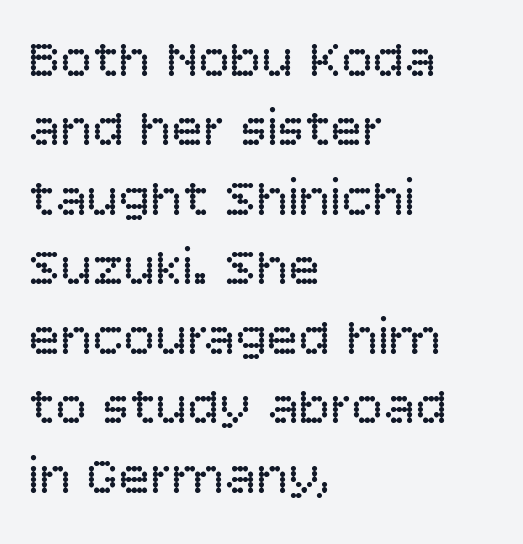
The paragraph shown leans on its left margin. On a weight scale, this lands at 450 or below. The foot of each line stays bare and open. This block has exactly the height ordinary leading produces. A typesetter would call this zero additional tracking. You could not count columns in this text — the font is proportionally spaced.
